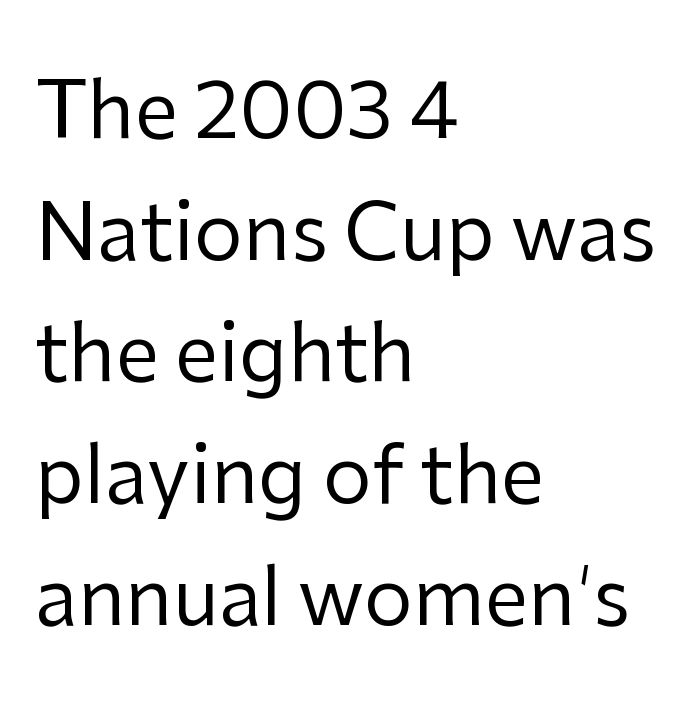
The typesetting does not lean heavy: it is not bold. The letters sit at their default tracking, neither squeezed nor spread. The area under the type is left untouched. The text was rendered using a sans face with plain stroke endings. Do the letters lean? They stand straight. Baseline-to-baseline distance is the conventional proportion of letter height.
